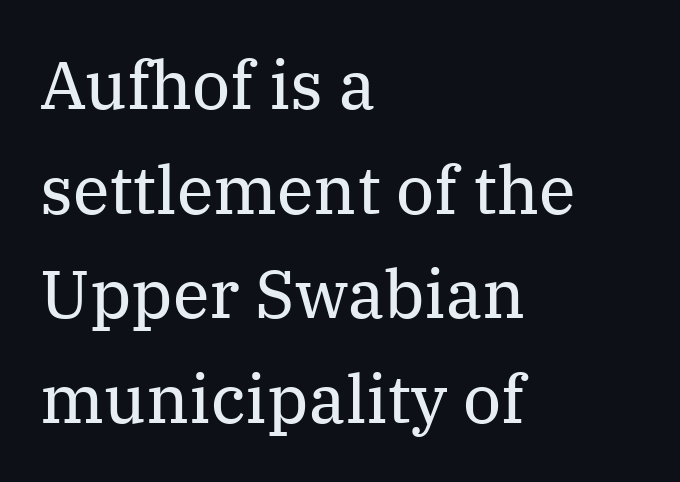
The leading is moderate, giving the passage an even texture. Think of a printed novel: that variable character pitch is what you see here. Is this a heavy cut? Hardly; it is regular or lighter. The area under the type is left untouched. In terms of posture, this sample is upright. The paragraph has a hard left edge and a soft right edge.
